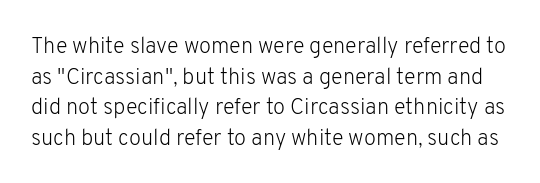
The image shows 22 px text type, upright; set normal line spacing (1.39x), normal letter spacing, not underlined.
